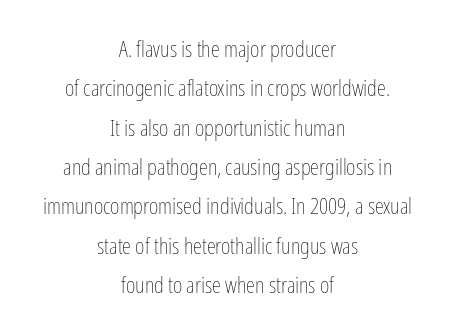
The image shows 23 px text type, upright; set centered, line spacing 1.71x, normal letter spacing, not underlined.
